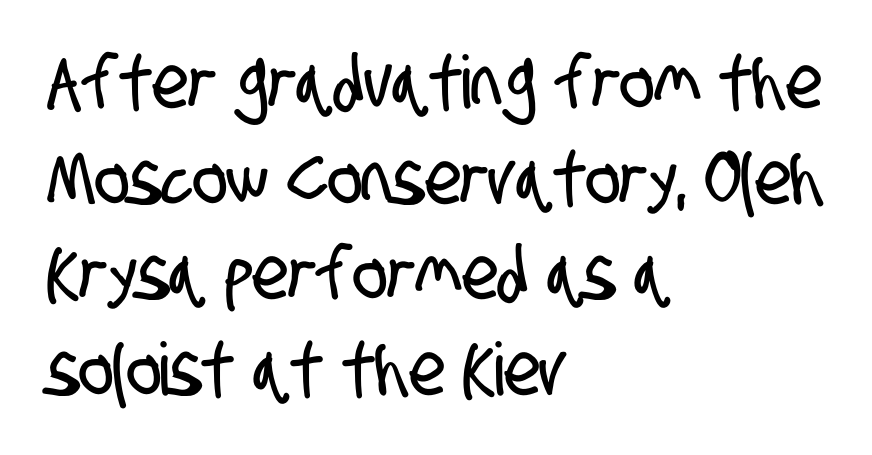
The specimen omits any rule beneath the text block's lines. The letters carry no serifs — their stems end cleanly without finishing strokes. The letterforms sit shoulder to shoulder at normal distance. The rows are spaced the way most documents space them.
